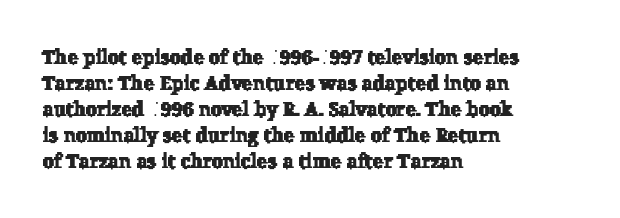
Q: Is the text underlined? A: No.
Q: How is the paragraph aligned? A: Left-aligned.
Q: Is the spacing between letters normal or unusually wide? A: Normal.
Q: Is the spacing between lines tight, normal or loose? A: Normal.
